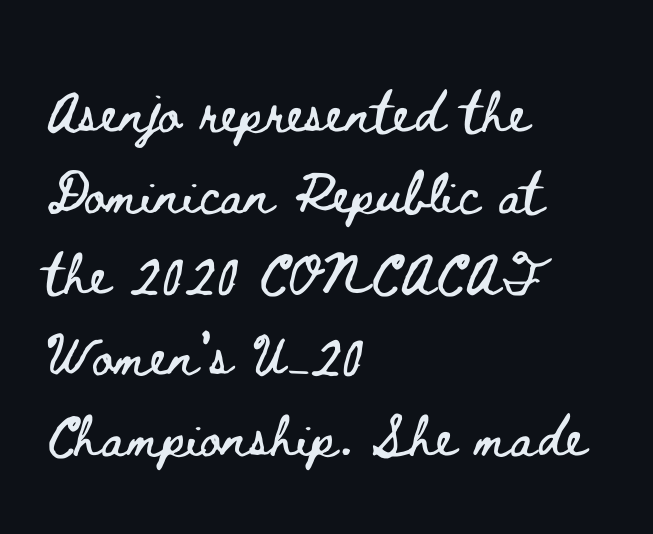
{"width": "wide", "stroke_contrast": "low", "x_height": "small", "monospaced": "no", "underline": "no", "align": "left", "line_spacing": "normal", "line_spacing_ratio": 1.56, "letter_spacing": "normal", "letter_spacing_em": 0.0, "glyph_px": 52}
